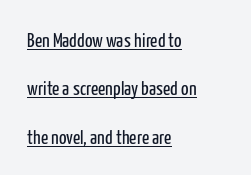
Q: Is the text bold? A: No.
Q: Is the text italic (slanted)? A: No, it is upright.
Q: Is the text underlined? A: Yes.
Q: How is the paragraph aligned? A: Left-aligned.
Q: Is the spacing between letters normal or unusually wide? A: Normal.
Q: Is the spacing between lines tight, normal or loose? A: Loose.
